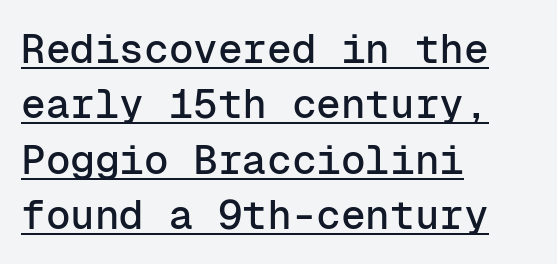
{"serif": "no", "italic": "no", "width": "normal", "stroke_contrast": "low", "x_height": "medium", "monospaced": "yes", "underline": "yes", "align": "left", "line_spacing": "normal", "line_spacing_ratio": 1.35, "letter_spacing": "normal", "letter_spacing_em": 0.0, "glyph_px": 41}
